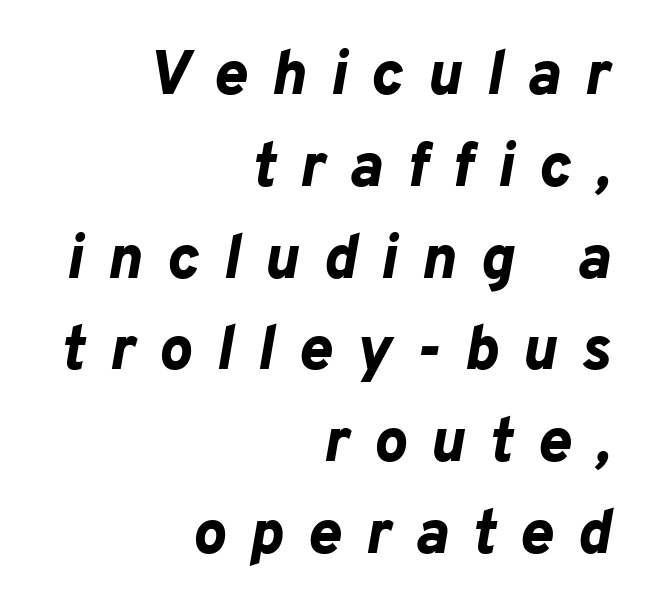
You'd pick this weight for a headline — it's a proper bold. Honestly, the letter spacing is so wide it's the main thing you notice. The setting favours the right margin, as signatures and pull-quotes sometimes do. A typesetter would call this leading conventional body-copy spacing. Type without underlining.
